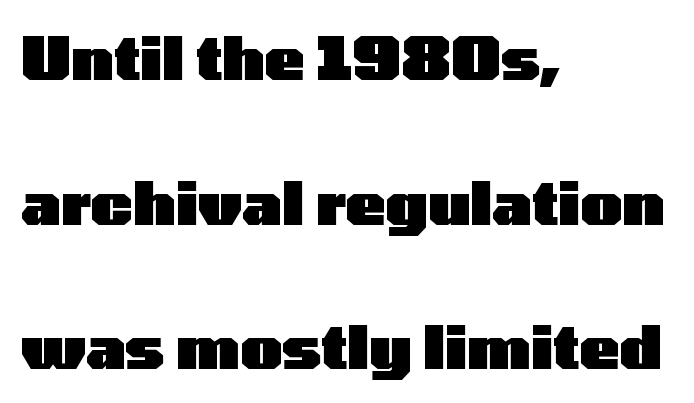
The image shows 59 px heavy, wide sans-serif type, upright; set left-aligned, loose line spacing (2.45x), normal letter spacing, not underlined; low stroke contrast and a medium x-height.
